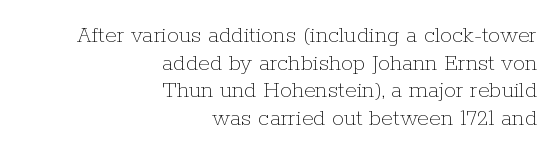
{"italic": "no", "bold": "no", "underline": "no", "align": "right", "line_spacing": "tight", "line_spacing_ratio": 1.15, "letter_spacing": "normal", "letter_spacing_em": 0.0, "glyph_px": 24}
